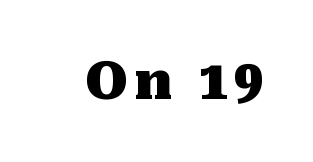
{"serif": "yes", "italic": "no", "bold": "yes", "weight": "heavy", "width": "normal", "stroke_contrast": "medium", "x_height": "medium", "monospaced": "no", "underline": "no", "glyph_px": 52}
